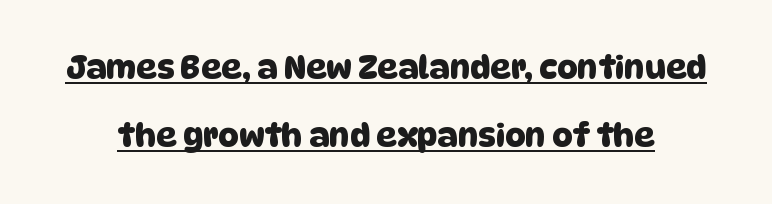
Q: Is the typeface a serif or a sans-serif typeface? A: Sans-serif.
Q: Is the text underlined? A: Yes.
Q: Is the spacing between letters normal or unusually wide? A: Normal.
Q: Is the spacing between lines tight, normal or loose? A: Loose.
Q: Width (condensed, normal, or wide)? A: Normal.
Q: Stroke contrast? A: Low.
Q: x-height? A: Large.
Q: Monospaced? A: No.
